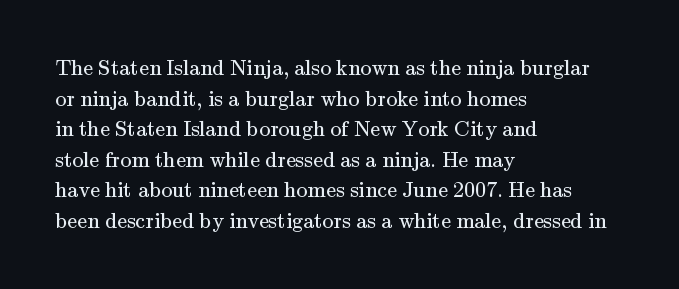
Here the glyphs are tracked normally, forming tight word shapes. This sample keeps an unexceptional amount of space between lines. Every character sits straight up, as roman type does. Each stroke keeps to a modest, everyday thickness or less. This rendering uses left alignment, leaving the right contour irregular. Descenders are the only things crossing below the line.
